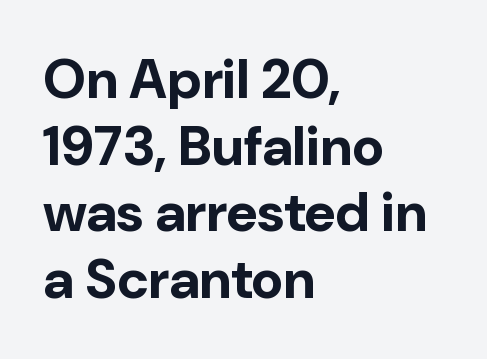
Students, note that the glyphs here touch the page at normal intervals. The face used here is proportionally spaced, like ordinary book or web type. Strokes here are thick enough to call this a true bold. The specimen omits any rule beneath the text block's lines.
